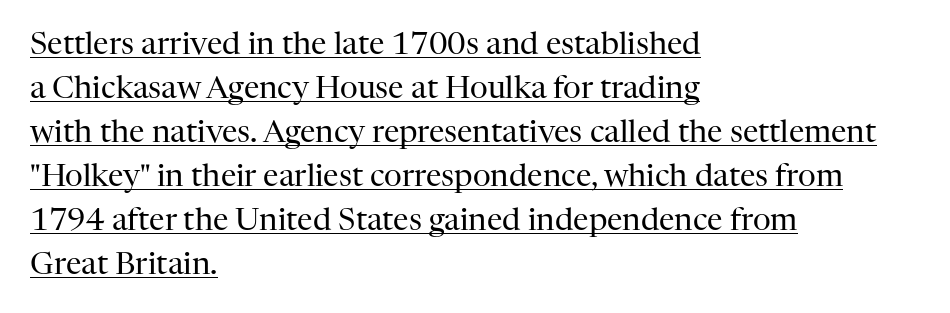
The image shows 31 px regular-weight serif type, upright; set left-aligned, normal line spacing (1.42x), normal letter spacing, underlined; high stroke contrast and a medium x-height.
